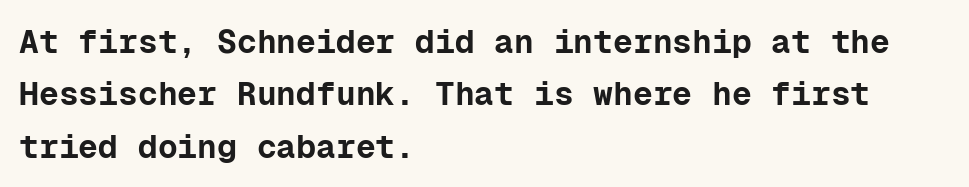
Default kerning and tracking; the words read as compact shapes. Reading down the block, your eye returns to a fixed left position each line. I'd describe the lettering as bold — thick and assertive. Posture: upright roman. Interline gaps are of average width in this sample. Clear beneath every line of the passage.
